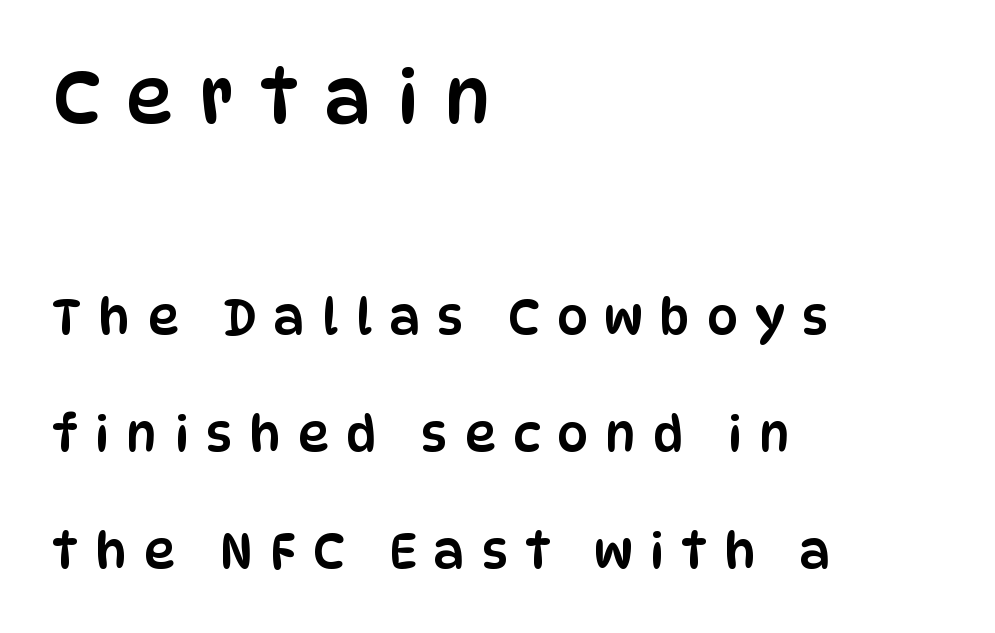
{"serif": "no", "italic": "no", "width": "condensed", "stroke_contrast": "low", "x_height": "large", "monospaced": "no", "underline": "no", "align": "left", "line_spacing": "loose", "line_spacing_ratio": 2.38, "letter_spacing": "wide", "letter_spacing_em": 0.35, "larger_block": "first", "size_ratio": 1.51, "glyph_px": 74}
